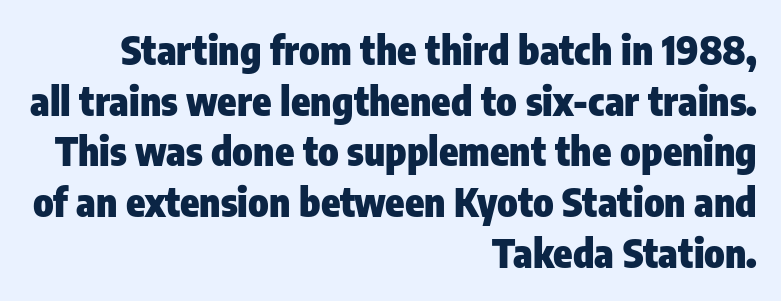
Q: Is the text bold? A: Yes.
Q: Is the text italic (slanted)? A: No, it is upright.
Q: Is the typeface a serif or a sans-serif typeface? A: Sans-serif.
Q: Is the text underlined? A: No.
Q: How is the paragraph aligned? A: Right-aligned.
Q: Is the spacing between letters normal or unusually wide? A: Normal.
Q: Is the spacing between lines tight, normal or loose? A: Normal.
Q: Width (condensed, normal, or wide)? A: Condensed.
Q: Stroke contrast? A: Low.
Q: x-height? A: Medium.
Q: Monospaced? A: No.
